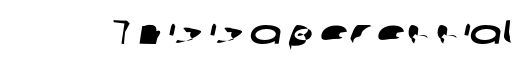
The image shows 34 px wide sans-serif type; set normal letter spacing, not underlined; low stroke contrast and a medium x-height.
